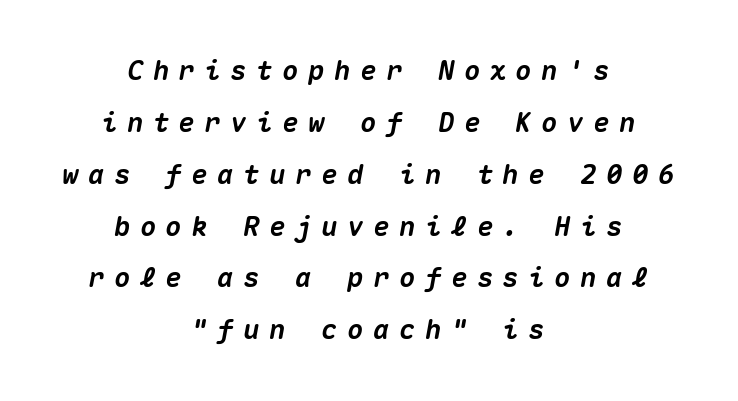
{"italic": "yes", "lean": "right", "slant_degrees": 10, "bold": "yes", "underline": "no", "align": "center", "line_spacing": "loose", "line_spacing_ratio": 1.92, "letter_spacing": "wide", "letter_spacing_em": 0.36, "glyph_px": 27}
